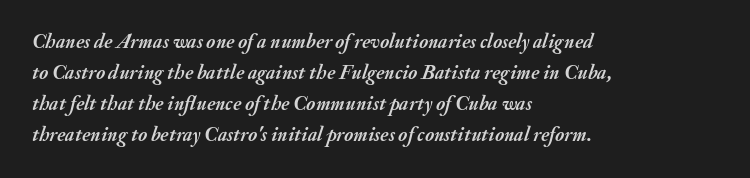
Q: Is the text bold? A: Yes.
Q: Is the text italic (slanted)? A: Yes, it leans right by about 20 degrees.
Q: Is the text underlined? A: No.
Q: How is the paragraph aligned? A: Left-aligned.
Q: Is the spacing between letters normal or unusually wide? A: Normal.
Q: Is the spacing between lines tight, normal or loose? A: Normal.
